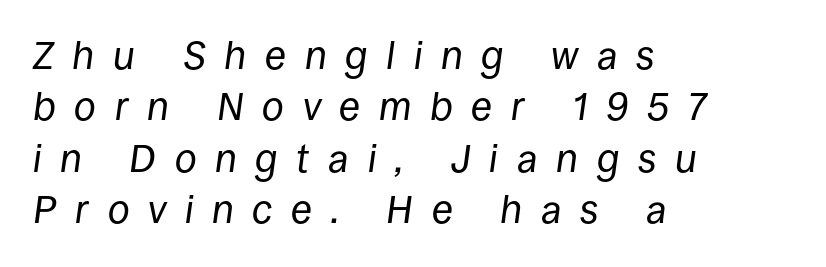
{"italic": "yes", "lean": "right", "slant_degrees": 8, "bold": "no", "weight": "regular", "width": "normal", "stroke_contrast": "low", "x_height": "large", "monospaced": "no", "underline": "no", "align": "left", "line_spacing": "normal", "line_spacing_ratio": 1.32, "letter_spacing": "wide", "letter_spacing_em": 0.48, "glyph_px": 39}
